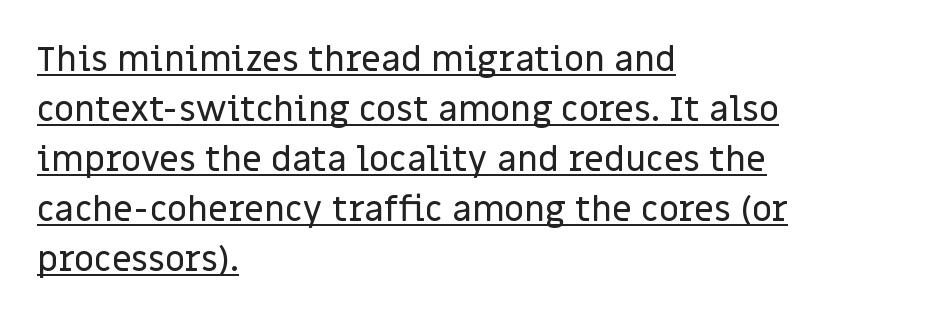
These lines stack with their left ends in a neat column. Does the type have serifs? No, each stem ends abruptly. Character widths vary here, with narrow letters taking less room than wide ones. The string is rendered with underlining switched on. Ascenders rise straight up at ninety degrees. In terms of leading, this rendering sits right in the middle.
